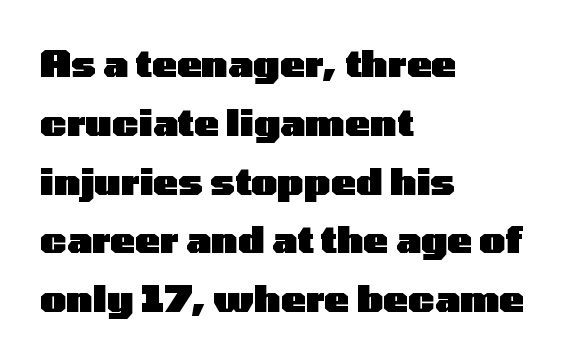
{"serif": "no", "italic": "no", "bold": "yes", "weight": "heavy", "width": "wide", "stroke_contrast": "low", "x_height": "medium", "monospaced": "no", "underline": "no", "align": "left", "line_spacing": "normal", "line_spacing_ratio": 1.59, "letter_spacing": "normal", "letter_spacing_em": 0.0, "glyph_px": 37}
